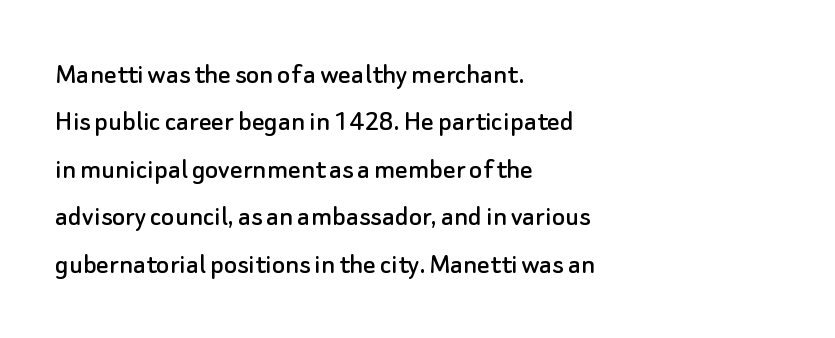
{"serif": "no", "italic": "no", "width": "normal", "stroke_contrast": "low", "x_height": "small", "monospaced": "no", "underline": "no", "align": "left", "line_spacing": "normal", "line_spacing_ratio": 1.53, "letter_spacing": "normal", "letter_spacing_em": 0.0, "glyph_px": 31}
